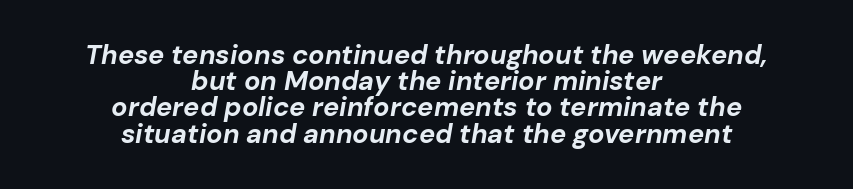
Q: Is the text bold? A: Yes.
Q: Is the text italic (slanted)? A: Yes, it leans right by about 10 degrees.
Q: Is the text underlined? A: No.
Q: How is the paragraph aligned? A: Centered.
Q: Is the spacing between letters normal or unusually wide? A: Normal.
Q: Is the spacing between lines tight, normal or loose? A: Tight.
